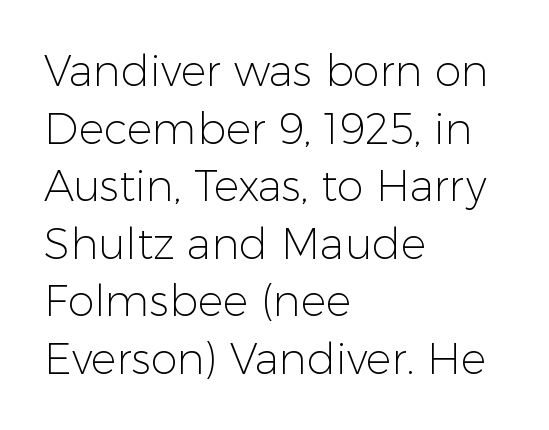
Left-aligned paragraph, ragged on the right. Grotesque or geometric, the face here clearly has no serifs. Every character sits straight up, as roman type does. Leading matches the norm, producing a regular column. Inter-character spacing is left at the font's built-in metrics. Here the designer chose a conventional face with non-uniform glyph widths.
